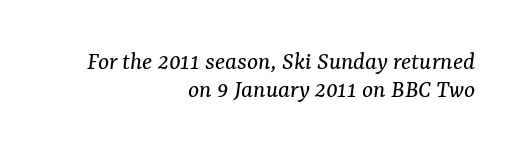
Q: Is the text bold? A: No.
Q: Is the text italic (slanted)? A: Yes, it leans right by about 7 degrees.
Q: Is the text underlined? A: No.
Q: How is the paragraph aligned? A: Right-aligned.
Q: Is the spacing between letters normal or unusually wide? A: Normal.
Q: Is the spacing between lines tight, normal or loose? A: Tight.
